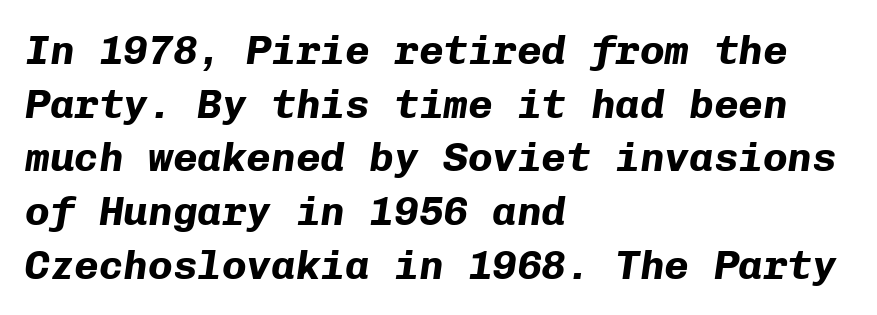
Its strokes are broad and dark, the hallmark of bold type. You can tell it's italic because the verticals aren't actually vertical. Quick note: interline space is typical. Look at the tracking — it's just the regular setting, nothing added. Just letters on the line, the space beneath them empty.
